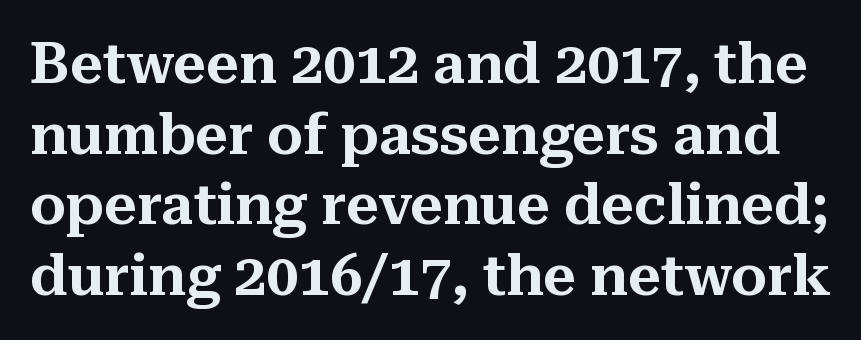
Serif or sans? Serif — the stroke terminals have little feet. Do the letters lean? They stand straight. Bare-footed words on every line. Spacing verdict: proportional, widths tailored to each character.
